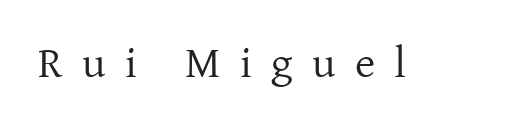
The image shows 44 px regular-weight serif type, upright; set unusually wide letter spacing (+0.44 em), not underlined; low stroke contrast and a medium x-height.
